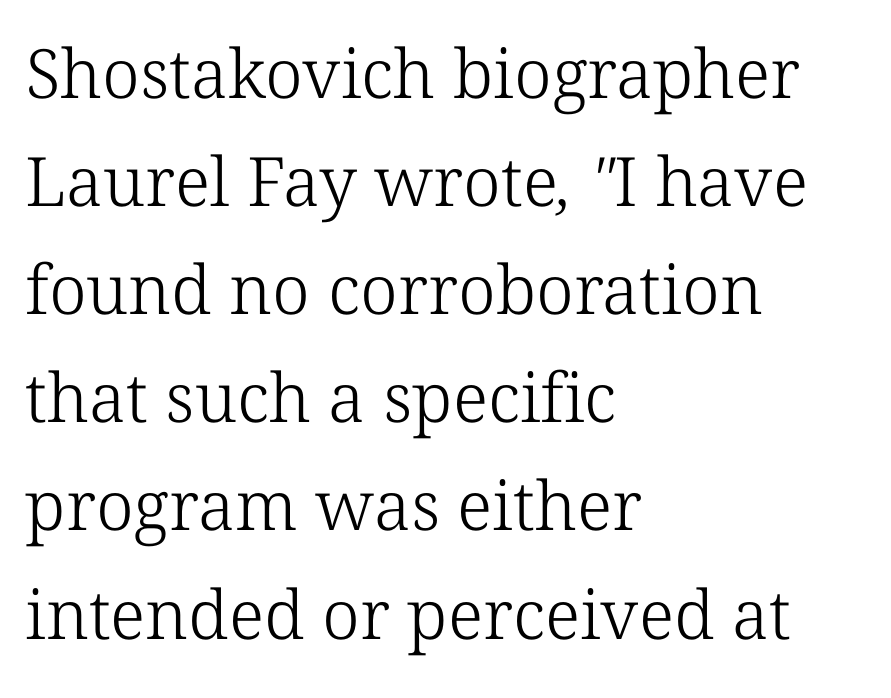
Q: Is the text bold? A: No.
Q: Is the typeface a serif or a sans-serif typeface? A: Serif.
Q: Is the text underlined? A: No.
Q: How is the paragraph aligned? A: Left-aligned.
Q: Is the spacing between letters normal or unusually wide? A: Normal.
Q: Is the spacing between lines tight, normal or loose? A: Normal.
Q: Width (condensed, normal, or wide)? A: Normal.
Q: Stroke contrast? A: Low.
Q: x-height? A: Medium.
Q: Monospaced? A: No.
